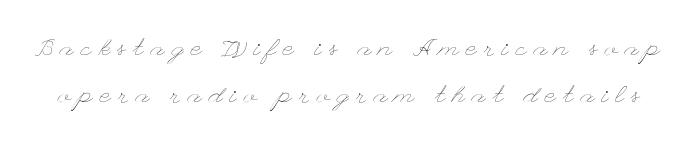
In terms of letterspacing, this is a distinctly airy, spread setting. Lines of text with bare space underneath. Line spacing here is loose.
